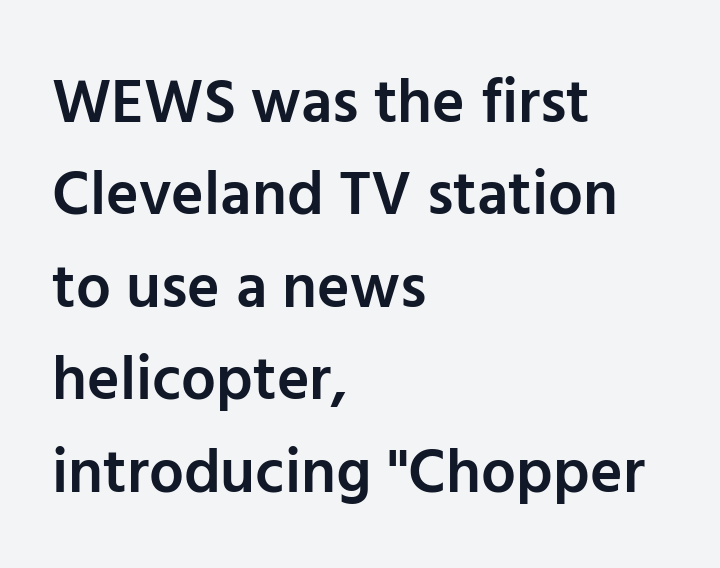
{"serif": "no", "italic": "no", "bold": "semi", "weight": "semibold", "width": "normal", "stroke_contrast": "low", "x_height": "medium", "monospaced": "no", "underline": "no", "align": "left", "line_spacing": "normal", "line_spacing_ratio": 1.49, "letter_spacing": "normal", "letter_spacing_em": 0.0, "glyph_px": 62}
